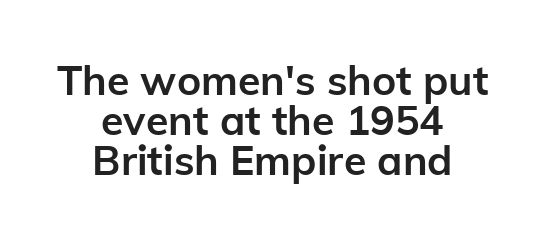
Q: Is the text bold? A: Yes.
Q: Is the text italic (slanted)? A: No, it is upright.
Q: Is the typeface a serif or a sans-serif typeface? A: Sans-serif.
Q: Is the text underlined? A: No.
Q: How is the paragraph aligned? A: Centered.
Q: Is the spacing between letters normal or unusually wide? A: Normal.
Q: Is the spacing between lines tight, normal or loose? A: Tight.
Q: Width (condensed, normal, or wide)? A: Normal.
Q: Stroke contrast? A: Low.
Q: x-height? A: Medium.
Q: Monospaced? A: No.
